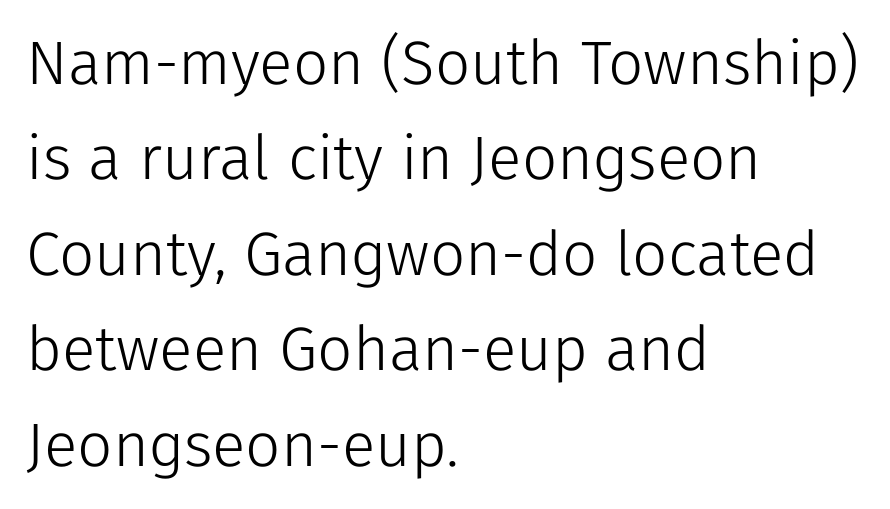
{"serif": "no", "italic": "no", "bold": "no", "weight": "light", "width": "normal", "stroke_contrast": "low", "x_height": "medium", "monospaced": "no", "underline": "no", "align": "left", "line_spacing": "normal", "line_spacing_ratio": 1.54, "letter_spacing": "normal", "letter_spacing_em": 0.0, "glyph_px": 62}
